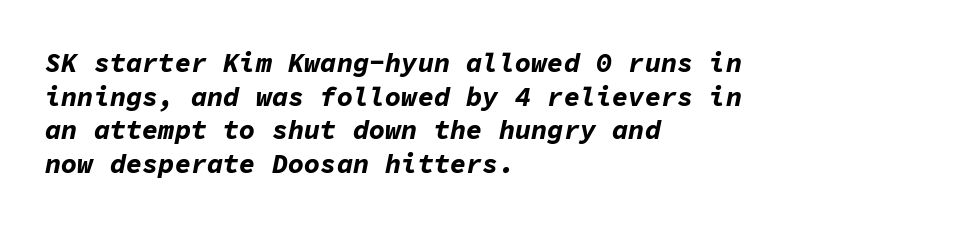
Q: Is the text bold? A: Yes.
Q: Is the text italic (slanted)? A: Yes, it leans right by about 11 degrees.
Q: Is the text underlined? A: No.
Q: How is the paragraph aligned? A: Left-aligned.
Q: Is the spacing between letters normal or unusually wide? A: Normal.
Q: Is the spacing between lines tight, normal or loose? A: Normal.
